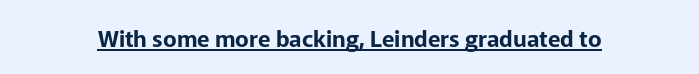
You can see a thin bar hugging the bottom of the glyphs. This rendering leaves character spacing at its baseline value. Style check: upright.
